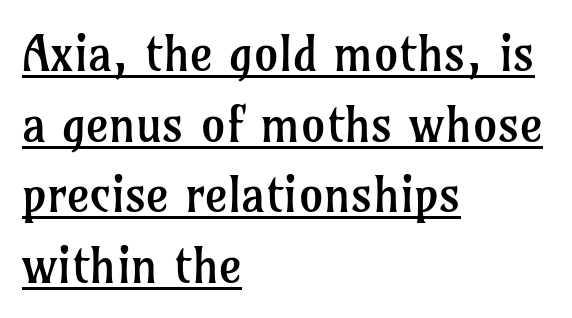
Q: Is the text bold? A: No.
Q: Is the text italic (slanted)? A: No, it is upright.
Q: Is the typeface a serif or a sans-serif typeface? A: Serif.
Q: Is the text underlined? A: Yes.
Q: How is the paragraph aligned? A: Left-aligned.
Q: Is the spacing between letters normal or unusually wide? A: Normal.
Q: Is the spacing between lines tight, normal or loose? A: Normal.
Q: Width (condensed, normal, or wide)? A: Normal.
Q: Stroke contrast? A: Low.
Q: x-height? A: Medium.
Q: Monospaced? A: No.
